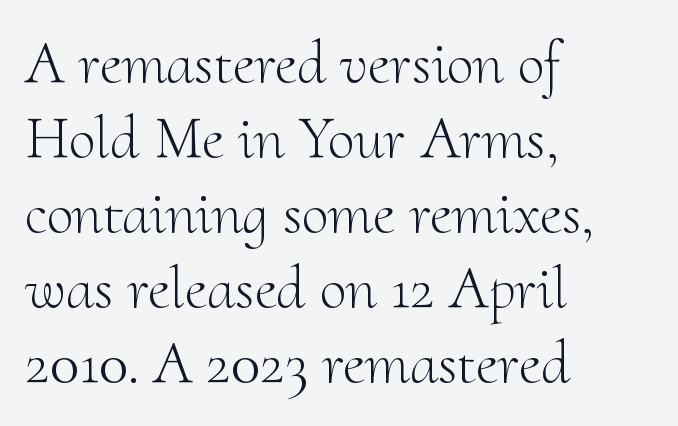
Q: Is the text bold? A: No.
Q: Is the text italic (slanted)? A: No, it is upright.
Q: Is the typeface a serif or a sans-serif typeface? A: Serif.
Q: Is the text underlined? A: No.
Q: How is the paragraph aligned? A: Left-aligned.
Q: Is the spacing between letters normal or unusually wide? A: Normal.
Q: Width (condensed, normal, or wide)? A: Normal.
Q: Stroke contrast? A: Medium.
Q: x-height? A: Small.
Q: Monospaced? A: No.
